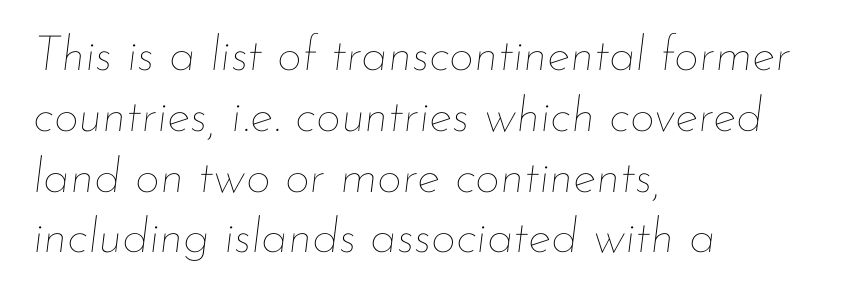
Varying glyph widths throughout — classic text-font behaviour. The axis of the letterforms is tilted away from vertical. Nothing unusual about the tracking: characters are spaced as the font intends. Descender tails drop into unmarked territory. Horizontally, the lines are justified to the leading edge only. No heavy texture on the line: the type isn't bold.
